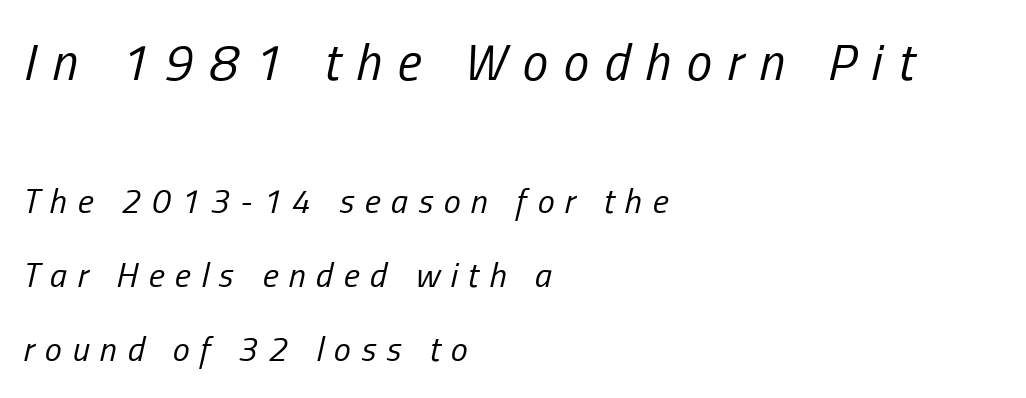
{"italic": "yes", "lean": "right", "slant_degrees": 13, "bold": "no", "weight": "regular", "width": "condensed", "stroke_contrast": "low", "x_height": "medium", "monospaced": "no", "underline": "no", "align": "left", "line_spacing": "loose", "line_spacing_ratio": 2.18, "letter_spacing": "wide", "letter_spacing_em": 0.31, "larger_block": "first", "size_ratio": 1.5, "glyph_px": 51}
